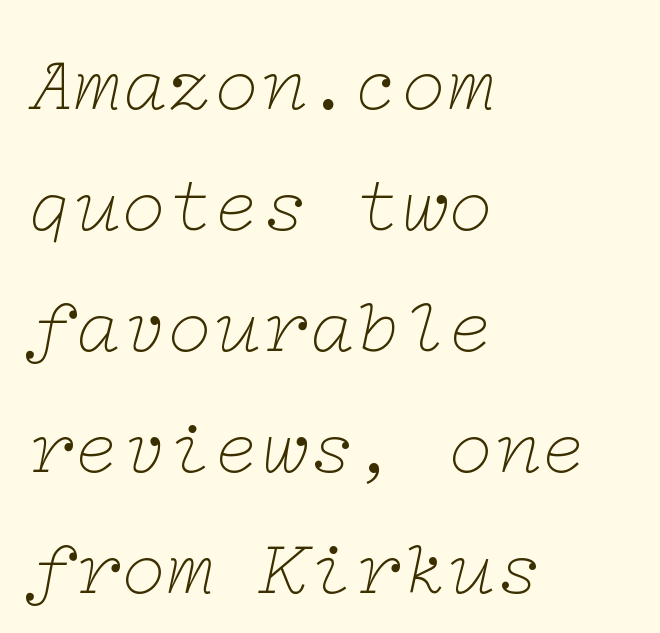
{"serif": "yes", "italic": "yes", "lean": "right", "slant_degrees": 12, "bold": "no", "weight": "thin", "width": "wide", "stroke_contrast": "low", "x_height": "medium", "underline": "no", "align": "left", "line_spacing": "normal", "line_spacing_ratio": 1.55, "letter_spacing": "normal", "letter_spacing_em": 0.0, "glyph_px": 78}
